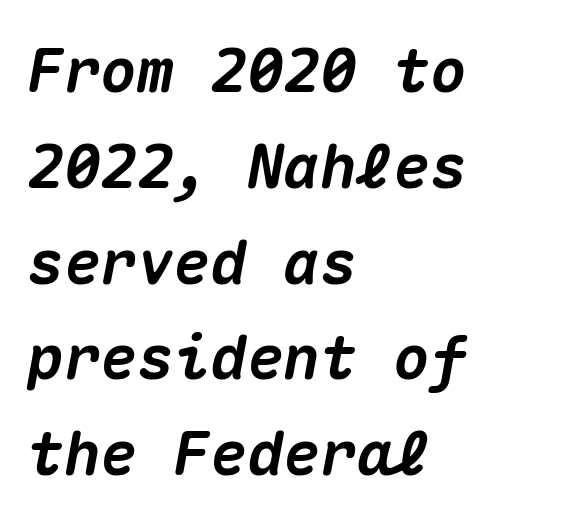
Q: Is the text bold? A: Yes.
Q: Is the text italic (slanted)? A: Yes, it leans right by about 10 degrees.
Q: Is the text underlined? A: No.
Q: How is the paragraph aligned? A: Left-aligned.
Q: Is the spacing between letters normal or unusually wide? A: Normal.
Q: Is the spacing between lines tight, normal or loose? A: Normal.
Q: Width (condensed, normal, or wide)? A: Normal.
Q: Stroke contrast? A: Medium.
Q: x-height? A: Medium.
Q: Monospaced? A: Yes.
